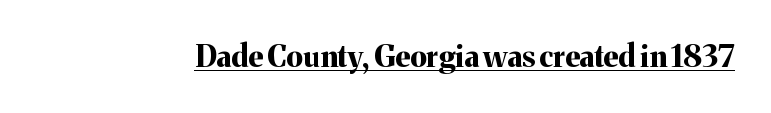
{"serif": "yes", "italic": "no", "bold": "yes", "weight": "bold", "width": "normal", "stroke_contrast": "medium", "x_height": "medium", "monospaced": "no", "underline": "yes", "letter_spacing": "normal", "letter_spacing_em": 0.0, "glyph_px": 30}
